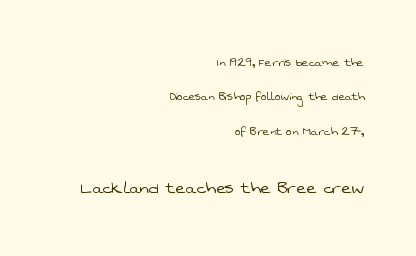
The image shows 21 px text type; set right-aligned, loose line spacing (2.45x), normal letter spacing, not underlined; the second (bottom) block is 1.5x larger.
